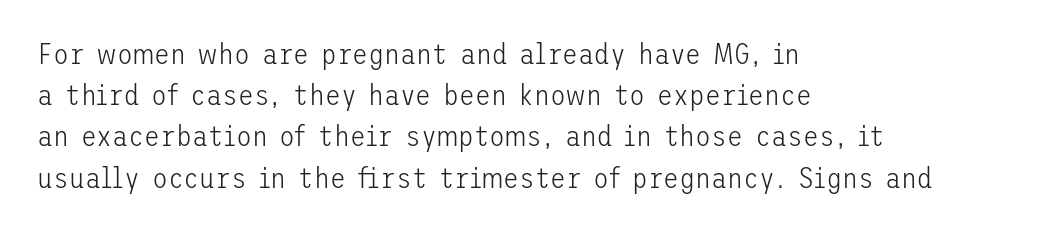
The image shows 29 px light sans-serif type, upright; set left-aligned, normal line spacing (1.42x), normal letter spacing, not underlined; low stroke contrast and a medium x-height.
